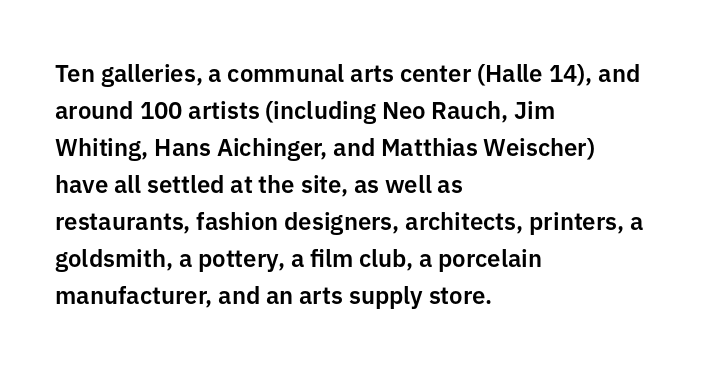
Q: Is the text italic (slanted)? A: No, it is upright.
Q: Is the text underlined? A: No.
Q: How is the paragraph aligned? A: Left-aligned.
Q: Is the spacing between letters normal or unusually wide? A: Normal.
Q: Is the spacing between lines tight, normal or loose? A: Normal.
